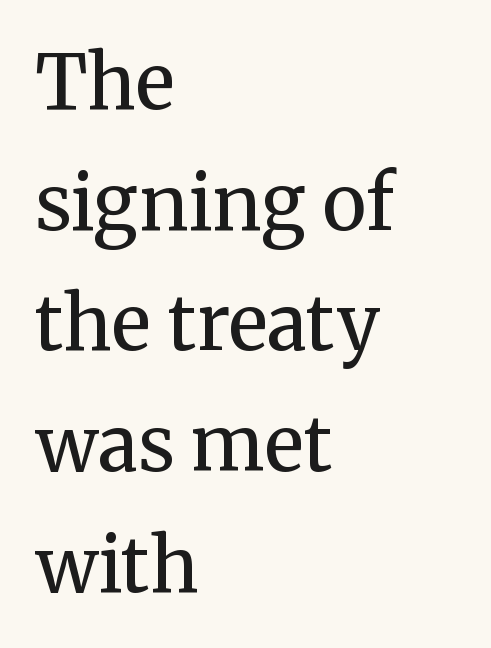
The image shows 75 px regular-weight serif type, upright; set left-aligned, normal line spacing (1.61x), normal letter spacing, not underlined; medium stroke contrast and a medium x-height.
